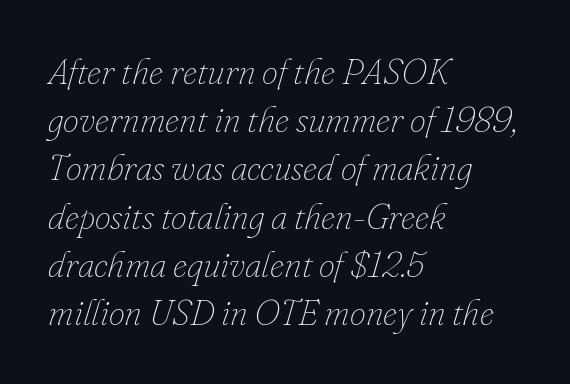
The typesetting does not lean heavy: it is not bold. Casual observation: everything's shoved over to the left. The tracking reads as untouched default to a designer's eye. If you measured baseline to baseline, you'd find a middling distance. Decoration check: the copy has no underline.
